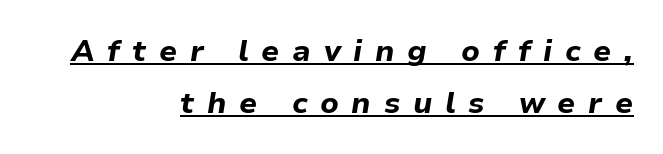
The image shows 30 px bold type, italic (leaning right); set right-aligned, line spacing 1.72x, unusually wide letter spacing (+0.42 em), underlined; low stroke contrast and a medium x-height.
